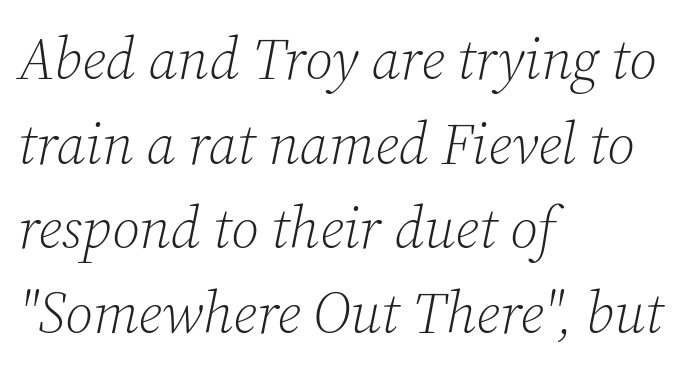
The image shows 58 px light serif type, italic (leaning right); set left-aligned, normal line spacing (1.46x), normal letter spacing, not underlined; low stroke contrast and a medium x-height.
